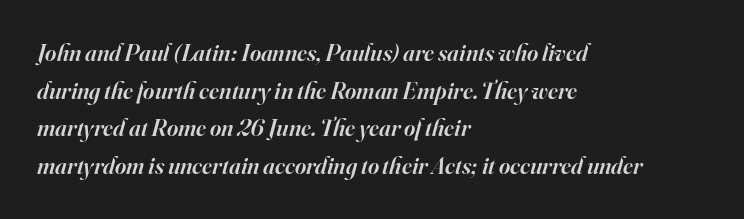
The image shows 24 px text type, italic (leaning right); set left-aligned, normal line spacing (1.57x), normal letter spacing, not underlined.
